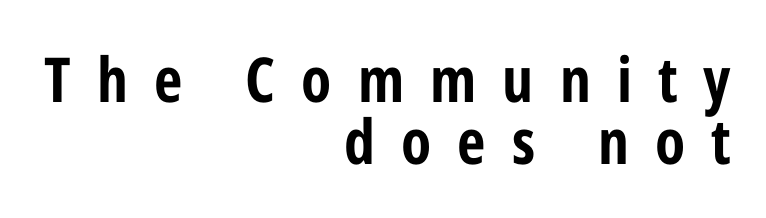
Q: Is the text bold? A: Yes.
Q: Is the text italic (slanted)? A: No, it is upright.
Q: Is the typeface a serif or a sans-serif typeface? A: Sans-serif.
Q: Is the text underlined? A: No.
Q: How is the paragraph aligned? A: Right-aligned.
Q: Is the spacing between letters normal or unusually wide? A: Unusually wide.
Q: Is the spacing between lines tight, normal or loose? A: Tight.
Q: Width (condensed, normal, or wide)? A: Condensed.
Q: Stroke contrast? A: Low.
Q: x-height? A: Medium.
Q: Monospaced? A: No.
